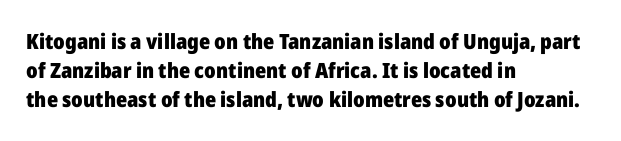
{"italic": "no", "bold": "yes", "underline": "no", "align": "left", "line_spacing": "normal", "line_spacing_ratio": 1.39, "letter_spacing": "normal", "letter_spacing_em": 0.0, "glyph_px": 21}
